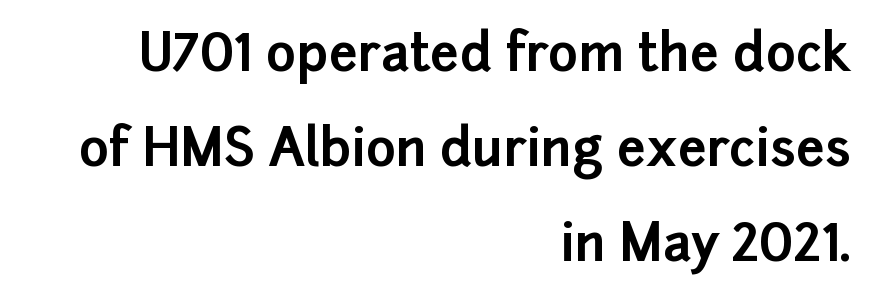
The image shows 51 px bold sans-serif type, upright; set right-aligned, line spacing 1.86x, normal letter spacing, not underlined; low stroke contrast and a medium x-height.
